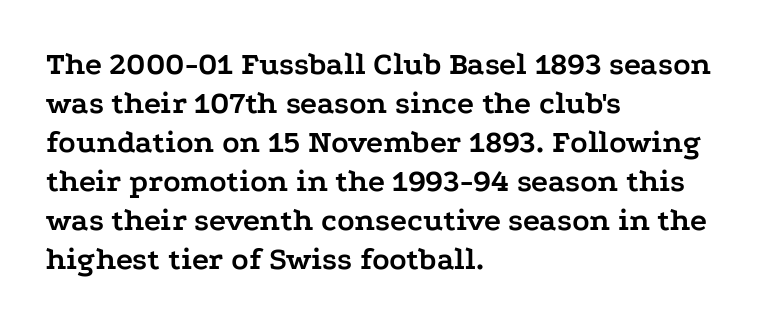
Spacing verdict: proportional, widths tailored to each character. You'd pick this weight for a headline — it's a proper bold. The words here are not underlined. Is the letter spacing exaggerated? No — it looks like the ordinary default.
